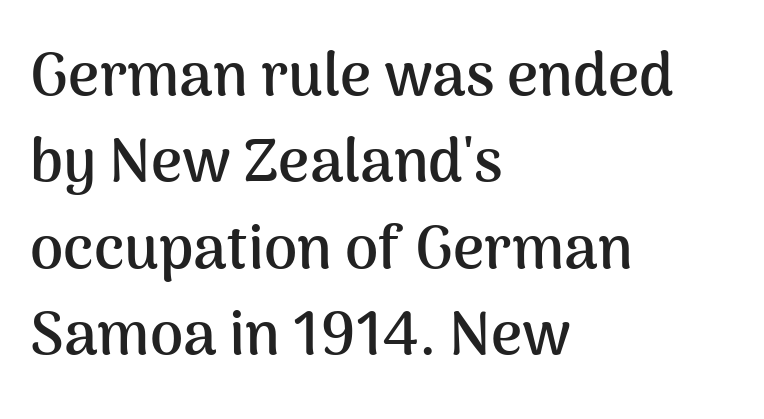
Every row of glyphs begins at an identical x-position on the left. Descender tails drop into unmarked territory. If you measured baseline to baseline, you'd find a middling distance. The lettering holds an erect, upright posture throughout. The letters carry no serifs — their stems end cleanly without finishing strokes. This is heavy type, rendered in bold.
